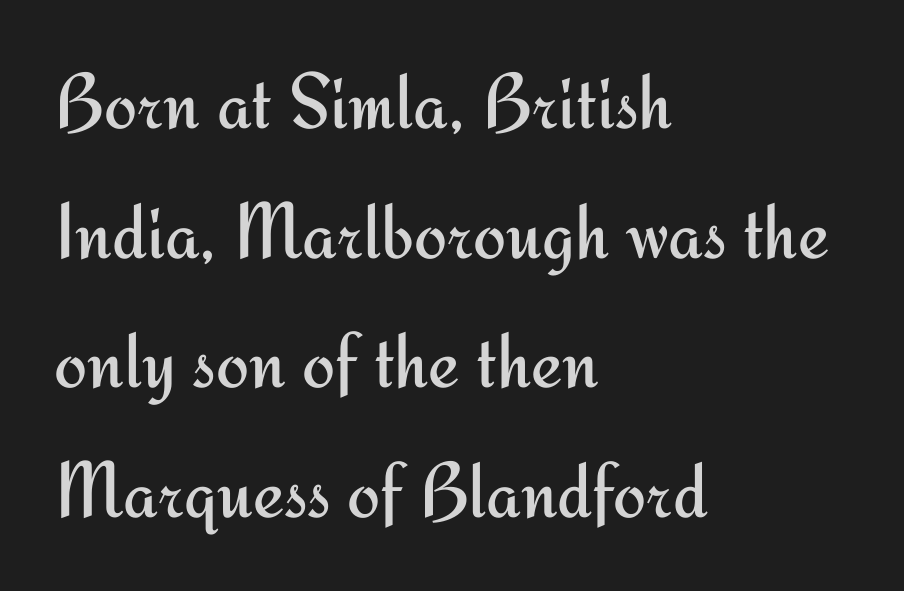
{"serif": "no", "italic": "no", "bold": "no", "weight": "regular", "width": "normal", "stroke_contrast": "medium", "x_height": "small", "monospaced": "no", "underline": "no", "align": "left", "line_spacing": "normal", "line_spacing_ratio": 1.64, "letter_spacing": "normal", "letter_spacing_em": 0.0, "glyph_px": 79}
